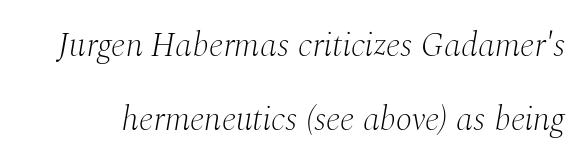
{"serif": "yes", "italic": "yes", "lean": "right", "slant_degrees": 10, "bold": "no", "weight": "light", "width": "normal", "stroke_contrast": "medium", "x_height": "medium", "monospaced": "no", "underline": "no", "line_spacing": "loose", "line_spacing_ratio": 2.17, "letter_spacing": "normal", "letter_spacing_em": 0.0, "glyph_px": 34}
